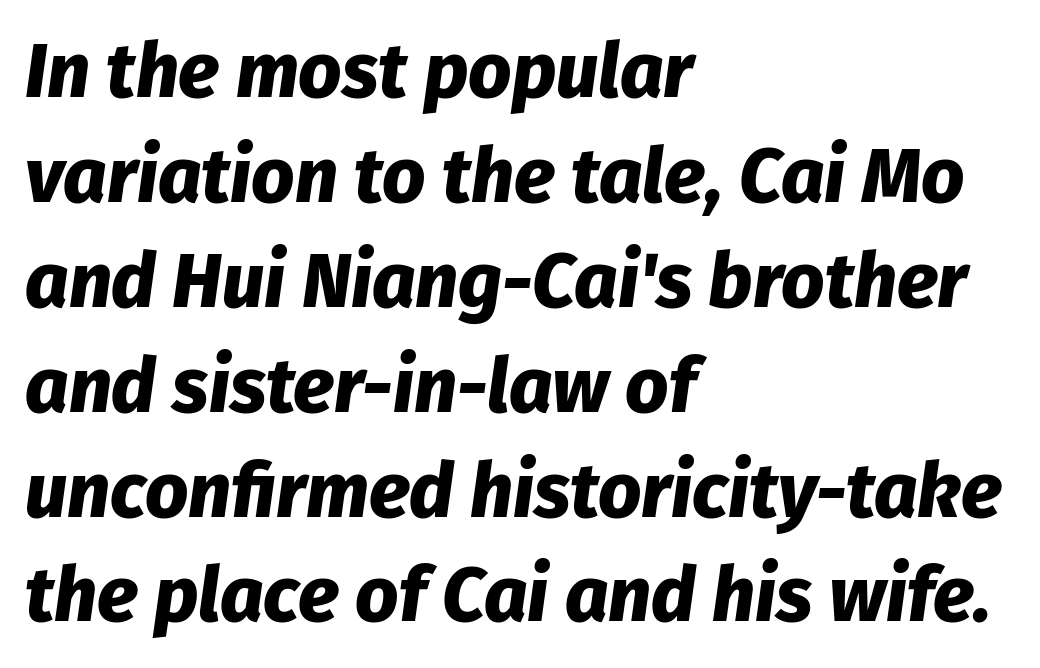
{"italic": "yes", "lean": "right", "slant_degrees": 8, "bold": "yes", "weight": "heavy", "width": "normal", "stroke_contrast": "low", "x_height": "medium", "monospaced": "no", "underline": "no", "align": "left", "line_spacing": "normal", "line_spacing_ratio": 1.38, "letter_spacing": "normal", "letter_spacing_em": 0.0, "glyph_px": 76}
